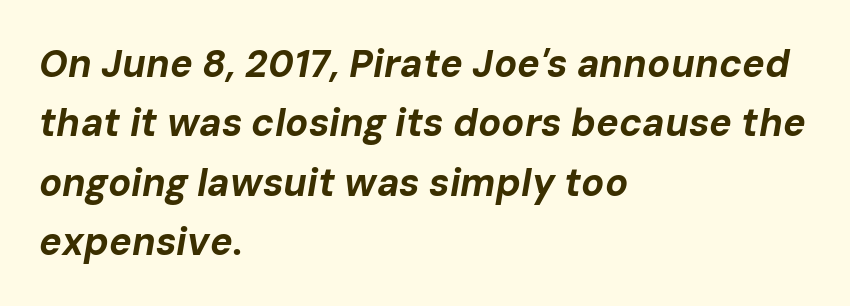
The image shows 38 px bold type, italic (leaning right); set left-aligned, normal line spacing (1.56x), normal letter spacing, not underlined; low stroke contrast and a medium x-height.
